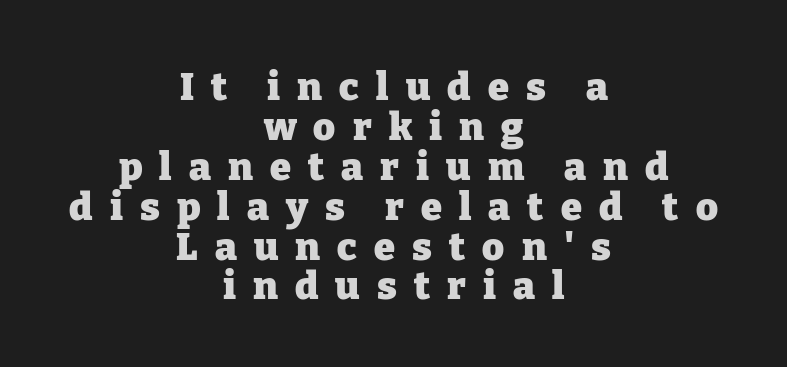
Q: Is the text bold? A: Yes.
Q: Is the text italic (slanted)? A: No, it is upright.
Q: Is the typeface a serif or a sans-serif typeface? A: Serif.
Q: Is the text underlined? A: No.
Q: How is the paragraph aligned? A: Centered.
Q: Is the spacing between letters normal or unusually wide? A: Unusually wide.
Q: Is the spacing between lines tight, normal or loose? A: Tight.
Q: Width (condensed, normal, or wide)? A: Normal.
Q: Stroke contrast? A: Low.
Q: x-height? A: Medium.
Q: Monospaced? A: No.
